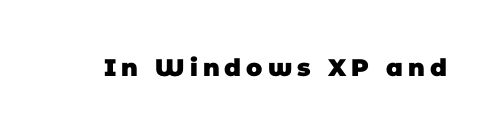
{"bold": "yes", "underline": "no", "letter_spacing": "wide", "letter_spacing_em": 0.21, "glyph_px": 24}
